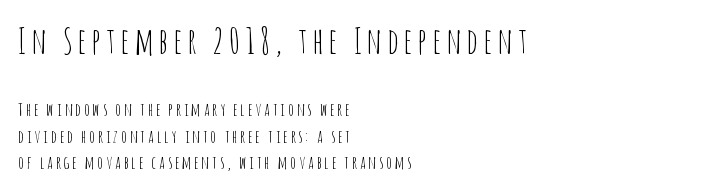
The image shows 35 px thin, condensed sans-serif type, upright; set left-aligned, normal line spacing (1.47x), not underlined; the first (top) block is 1.94x larger; low stroke contrast and a large x-height.
